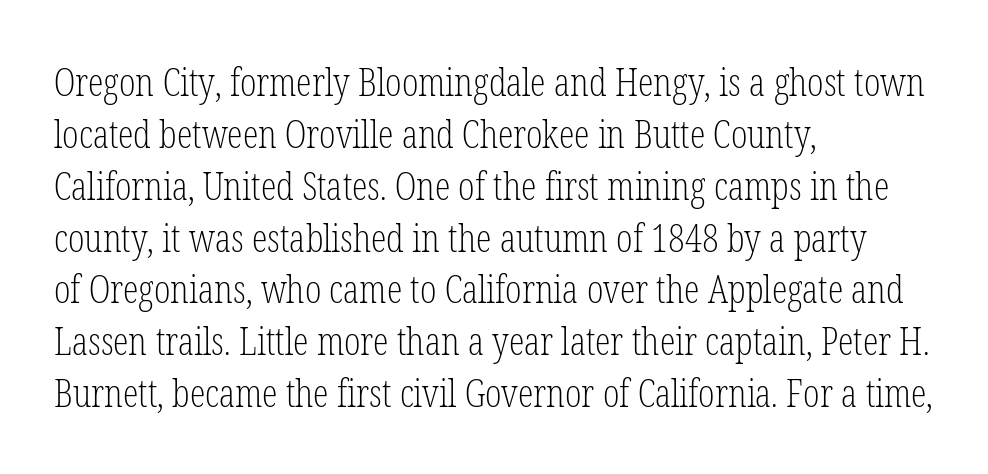
These lines are rendered in a variable-pitch font. Is this a sans? No — the strokes have serifs. Think standard paragraph weight, or any step lighter than that. Short and long lines alike share a common starting point at left. Students, observe: this is what conventionally led text looks like.
